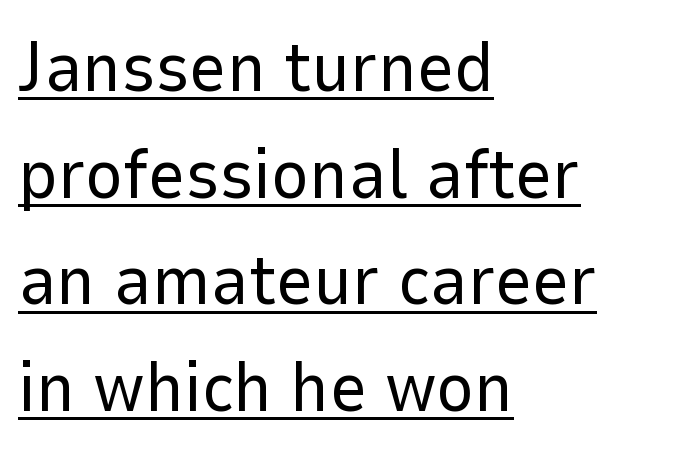
One glance says typical: line gaps are just what's usual. No letter is thick-stroked: the sample isn't bold. Typeset ragged right — the left edge is the straight one. Every character sits straight up, as roman type does.
